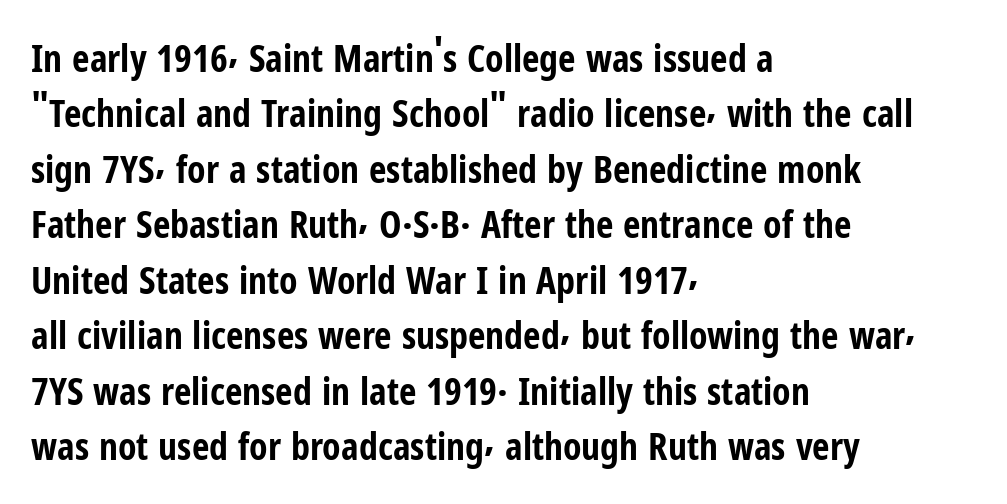
Q: Is the text bold? A: Yes.
Q: Is the text italic (slanted)? A: No, it is upright.
Q: Is the typeface a serif or a sans-serif typeface? A: Sans-serif.
Q: Is the text underlined? A: No.
Q: How is the paragraph aligned? A: Left-aligned.
Q: Is the spacing between letters normal or unusually wide? A: Normal.
Q: Is the spacing between lines tight, normal or loose? A: Normal.
Q: Width (condensed, normal, or wide)? A: Condensed.
Q: Stroke contrast? A: Low.
Q: x-height? A: Medium.
Q: Monospaced? A: No.
